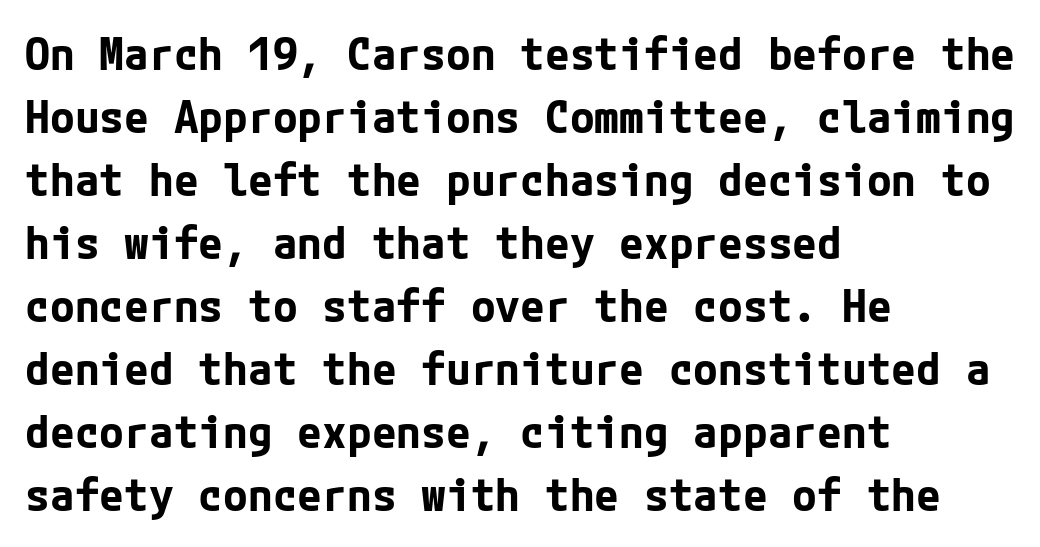
Font category for this specimen: sans-serif. Words appear dense and cohesive because spacing is normal. The lines are quadded left. Underline: absent. Evenly set lines give the paragraph a standard silhouette.
